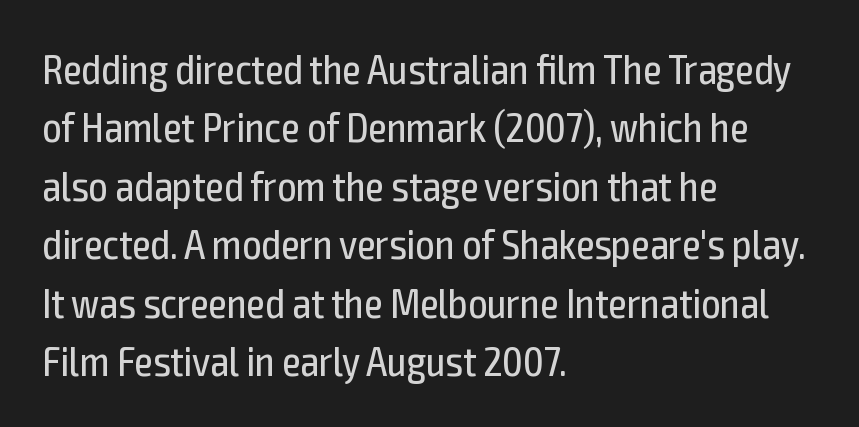
The lines are quadded left. Does the lettering tilt? It doesn't — this is upright. This rendering features lettering with no underline. One glance says typical: line gaps are just what's usual. The typeface has the unassuming heft of standard copy or less. In terms of letterform style, serifs are entirely absent.
